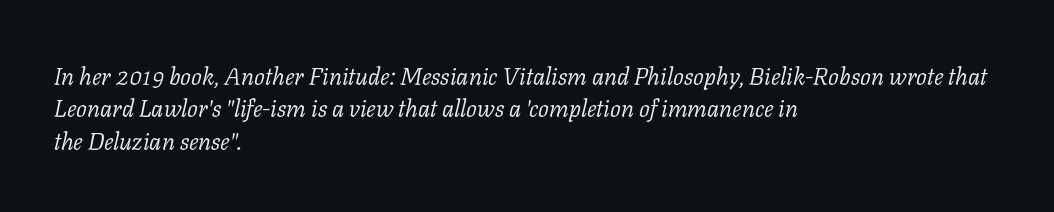
There is no visible air inserted between adjacent glyphs. The baseline area is clear. Vertical spacing — default. Every character sits at an angle, as italics do.
